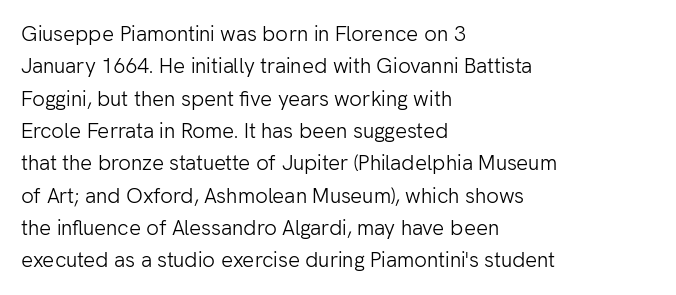
Q: Is the text bold? A: No.
Q: Is the text italic (slanted)? A: No, it is upright.
Q: Is the text underlined? A: No.
Q: How is the paragraph aligned? A: Left-aligned.
Q: Is the spacing between letters normal or unusually wide? A: Normal.
Q: Is the spacing between lines tight, normal or loose? A: Normal.
